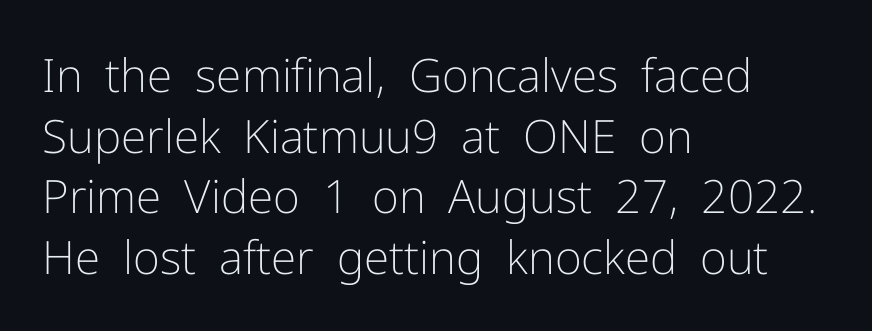
Q: Is the text bold? A: No.
Q: Is the text italic (slanted)? A: No, it is upright.
Q: Is the typeface a serif or a sans-serif typeface? A: Sans-serif.
Q: Is the text underlined? A: No.
Q: How is the paragraph aligned? A: Left-aligned.
Q: Is the spacing between letters normal or unusually wide? A: Normal.
Q: Is the spacing between lines tight, normal or loose? A: Normal.
Q: Width (condensed, normal, or wide)? A: Normal.
Q: Stroke contrast? A: Low.
Q: x-height? A: Medium.
Q: Monospaced? A: No.
